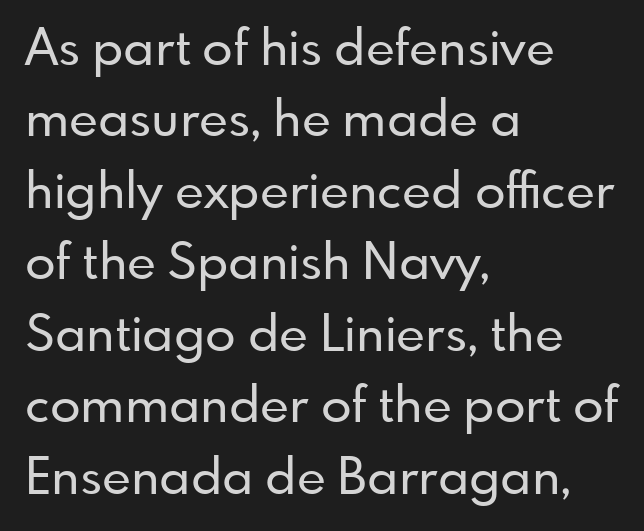
{"serif": "no", "italic": "no", "width": "normal", "stroke_contrast": "low", "x_height": "small", "monospaced": "no", "underline": "no", "align": "left", "line_spacing": "normal", "line_spacing_ratio": 1.43, "letter_spacing": "normal", "letter_spacing_em": 0.0, "glyph_px": 50}
